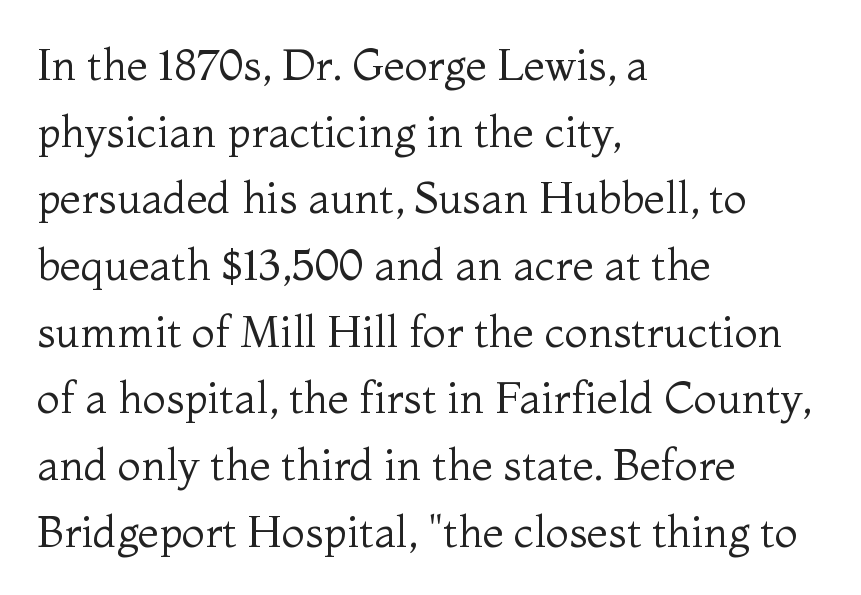
The image shows 43 px regular-weight serif type, upright; set left-aligned, normal line spacing (1.55x), normal letter spacing, not underlined; medium stroke contrast and a medium x-height.
